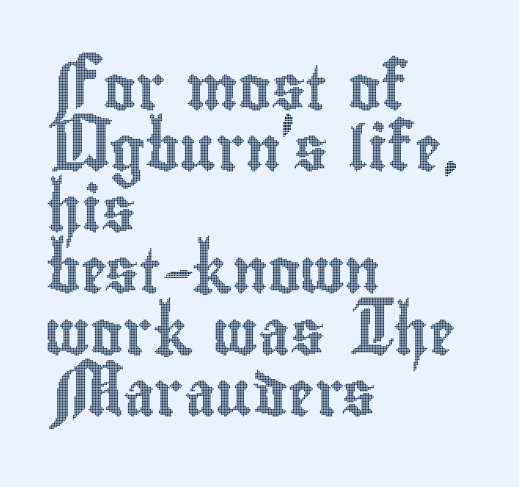
Characters remain perfectly vertical along every line. Compared with typical paragraphs, the rows here are spaced about the same. This sample uses plain, unmodified letter spacing. Layout note: lines flush left.
